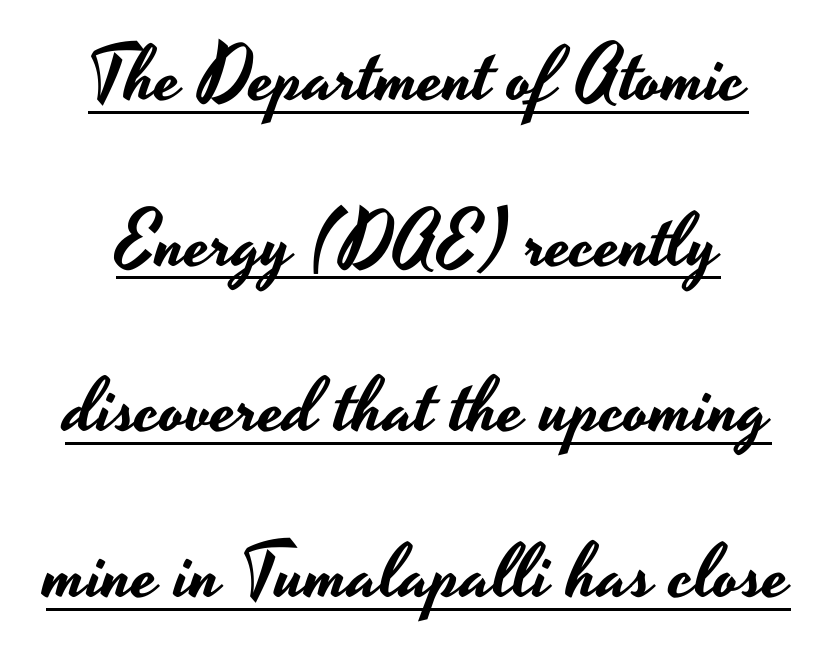
The image shows 76 px wide sans-serif type; set centered, loose line spacing (2.18x), normal letter spacing, underlined; low stroke contrast and a small x-height.
